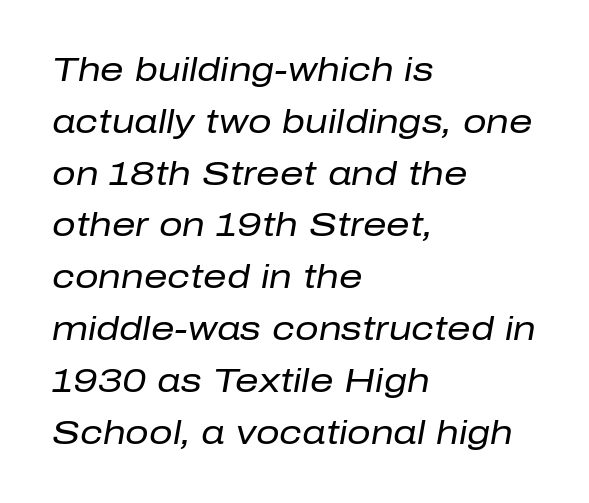
{"italic": "yes", "lean": "right", "slant_degrees": 10, "bold": "no", "weight": "regular", "width": "normal", "stroke_contrast": "low", "x_height": "medium", "monospaced": "no", "underline": "no", "align": "left", "line_spacing": "normal", "line_spacing_ratio": 1.57, "letter_spacing": "normal", "letter_spacing_em": 0.0, "glyph_px": 33}
